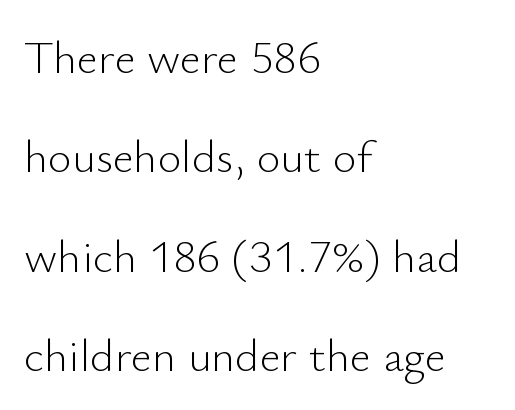
These lines are rendered in a variable-pitch font. The tracking reads as untouched default to a designer's eye. A classic flush-left, rag-right setting is used for this passage. Weight: regular or lighter. Note: no serifs on the glyphs.
